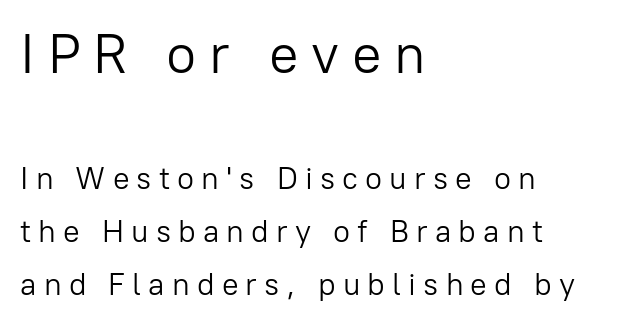
Looks like regular typesetting: each glyph gets only the width it needs. Bare-footed words on every line. This is sans-serif lettering, the kind often seen on screens and signage. Is there any slant? The stems are plumb. Is this a heavy cut? Hardly; it is regular or lighter.
